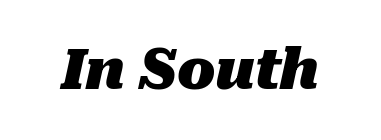
Q: Is the text bold? A: Yes.
Q: Is the text italic (slanted)? A: Yes, it leans right by about 10 degrees.
Q: Is the text underlined? A: No.
Q: Is the spacing between letters normal or unusually wide? A: Normal.
Q: Width (condensed, normal, or wide)? A: Normal.
Q: Stroke contrast? A: Medium.
Q: x-height? A: Medium.
Q: Monospaced? A: No.
